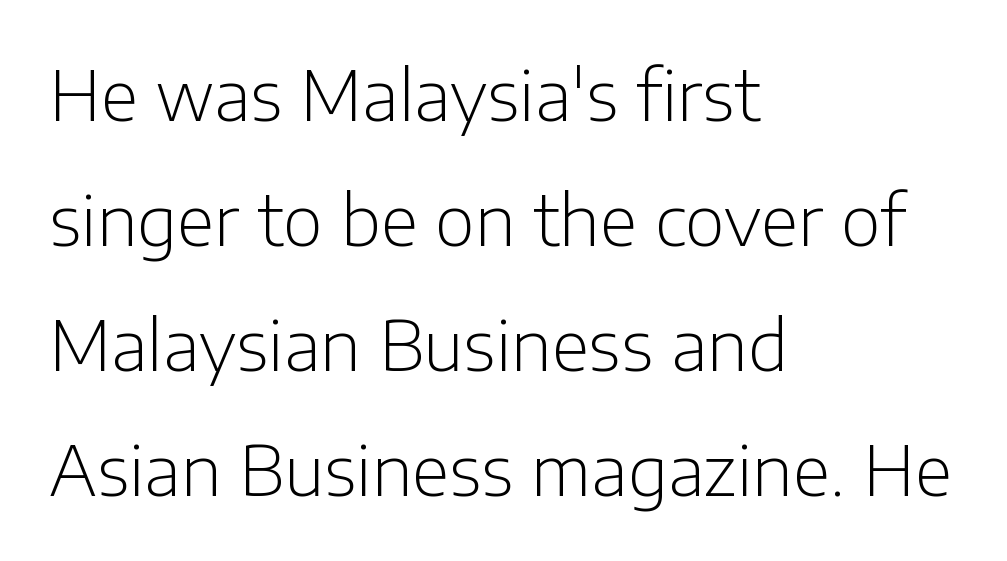
{"serif": "no", "italic": "no", "bold": "no", "weight": "light", "width": "normal", "stroke_contrast": "low", "x_height": "medium", "monospaced": "no", "underline": "no", "align": "left", "line_spacing_ratio": 1.81, "letter_spacing": "normal", "letter_spacing_em": 0.0, "glyph_px": 69}
